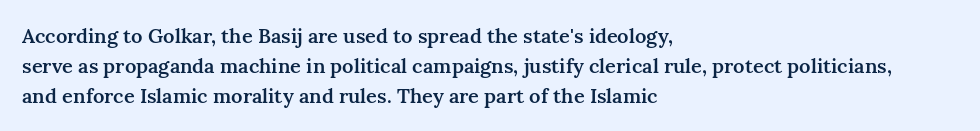
If you measured baseline to baseline, you'd find a middling distance. Summary of weight: moderately heavy, a semibold. Tracking value appears to be zero — textbook default spacing. Underline: absent. Style check: upright.
